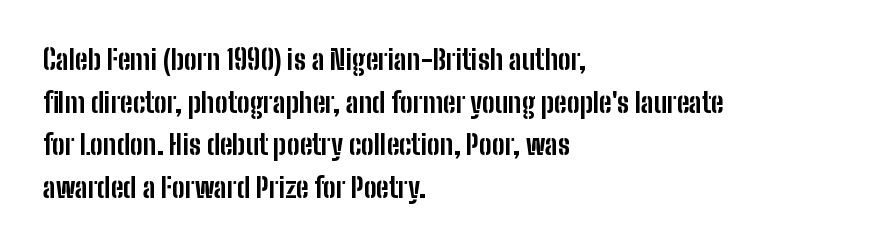
{"italic": "no", "bold": "yes", "underline": "no", "align": "left", "line_spacing": "normal", "line_spacing_ratio": 1.58, "letter_spacing": "normal", "letter_spacing_em": 0.0, "glyph_px": 27}
